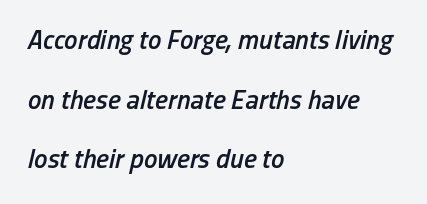
Q: Is the text bold? A: Semi-bold.
Q: Is the text italic (slanted)? A: Yes, it leans right by about 13 degrees.
Q: Is the text underlined? A: No.
Q: How is the paragraph aligned? A: Left-aligned.
Q: Is the spacing between letters normal or unusually wide? A: Normal.
Q: Is the spacing between lines tight, normal or loose? A: Loose.
